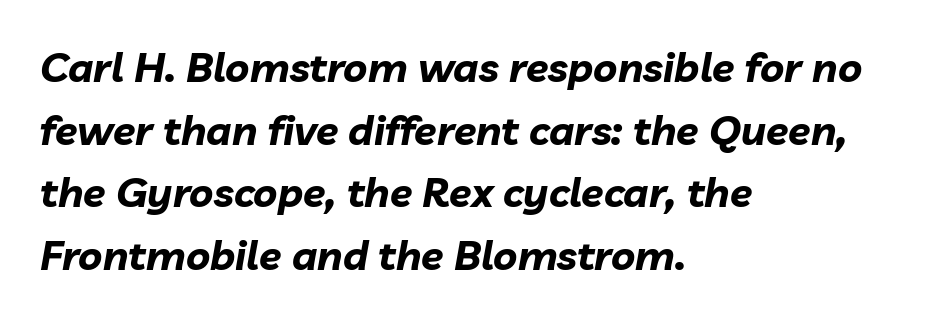
{"italic": "yes", "lean": "right", "slant_degrees": 10, "bold": "yes", "weight": "bold", "width": "normal", "stroke_contrast": "low", "x_height": "medium", "monospaced": "no", "underline": "no", "align": "left", "line_spacing": "normal", "line_spacing_ratio": 1.53, "letter_spacing": "normal", "letter_spacing_em": 0.0, "glyph_px": 41}
